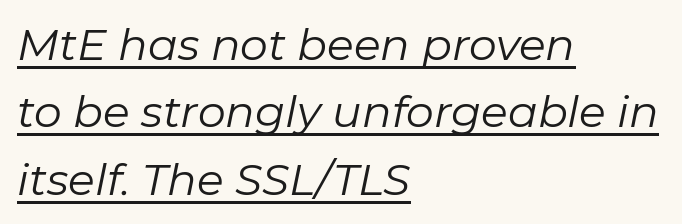
Does the copy run flush right? No — it runs flush left. The typesetter has applied underlining to the passage shown. Think of a printed novel: that variable character pitch is what you see here. Is the stroke heavy? The answer is a plain regular-or-lighter. Is the type slanted? Yes — the strokes lean at a clear angle. Inter-character spacing is left at the font's built-in metrics.
